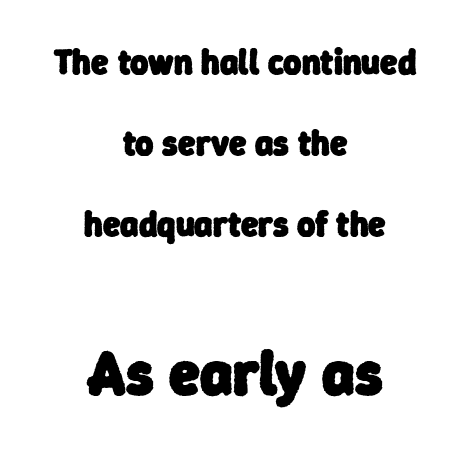
{"serif": "no", "bold": "yes", "weight": "heavy", "width": "normal", "stroke_contrast": "low", "x_height": "medium", "monospaced": "no", "underline": "no", "align": "center", "line_spacing": "loose", "line_spacing_ratio": 2.32, "letter_spacing": "normal", "letter_spacing_em": 0.0, "larger_block": "second", "size_ratio": 1.77, "glyph_px": 62}
